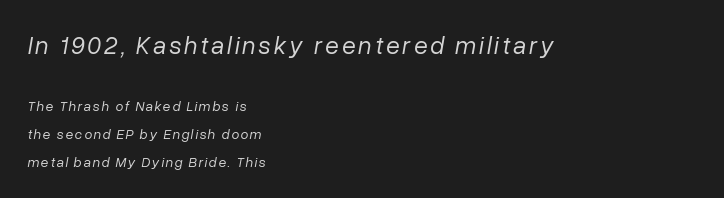
Weight: in the light-to-regular range. Descender tails drop into unmarked territory. The passage shown stacks its lines with a broad gap. The rendering applies a slant to the glyphs. The first block has been scaled up relative to the second.
